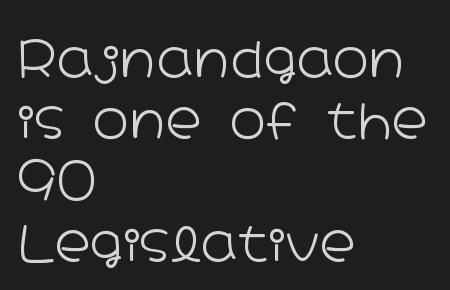
Q: Is the text bold? A: No.
Q: Is the text italic (slanted)? A: No, it is upright.
Q: Is the typeface a serif or a sans-serif typeface? A: Sans-serif.
Q: Is the text underlined? A: No.
Q: How is the paragraph aligned? A: Left-aligned.
Q: Is the spacing between letters normal or unusually wide? A: Normal.
Q: Is the spacing between lines tight, normal or loose? A: Normal.
Q: Width (condensed, normal, or wide)? A: Wide.
Q: Stroke contrast? A: Low.
Q: x-height? A: Medium.
Q: Monospaced? A: No.
